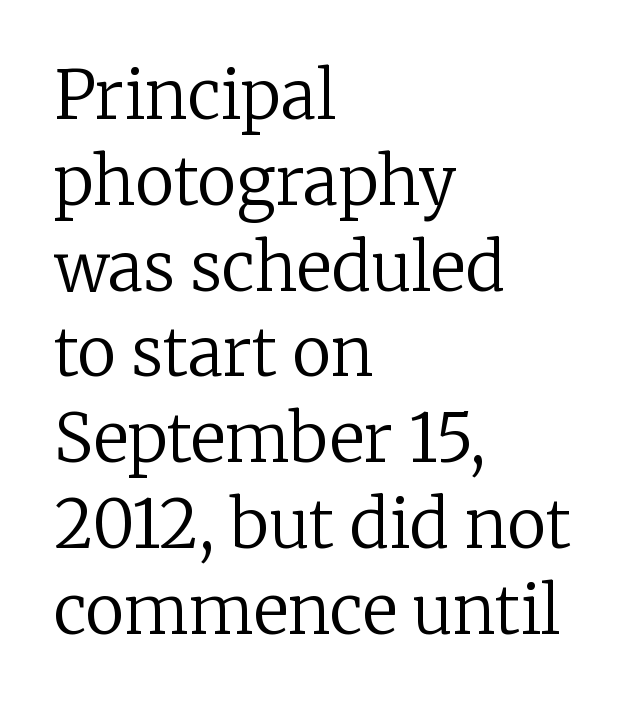
{"serif": "yes", "italic": "no", "bold": "no", "weight": "regular", "width": "normal", "stroke_contrast": "low", "x_height": "medium", "monospaced": "no", "underline": "no", "align": "left", "line_spacing": "normal", "line_spacing_ratio": 1.3, "letter_spacing": "normal", "letter_spacing_em": 0.0, "glyph_px": 66}
